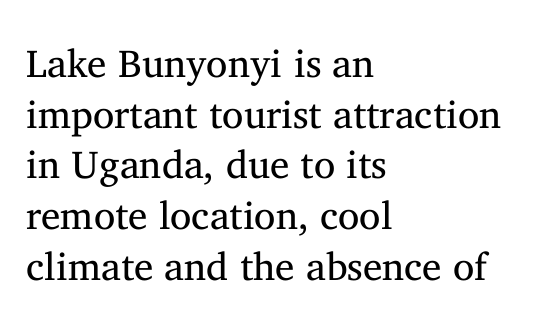
Q: Is the text bold? A: No.
Q: Is the text italic (slanted)? A: No, it is upright.
Q: Is the typeface a serif or a sans-serif typeface? A: Serif.
Q: Is the text underlined? A: No.
Q: How is the paragraph aligned? A: Left-aligned.
Q: Is the spacing between letters normal or unusually wide? A: Normal.
Q: Is the spacing between lines tight, normal or loose? A: Normal.
Q: Width (condensed, normal, or wide)? A: Normal.
Q: Stroke contrast? A: Medium.
Q: x-height? A: Medium.
Q: Monospaced? A: No.
